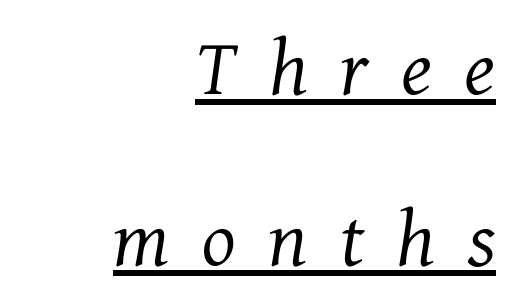
{"serif": "yes", "italic": "yes", "lean": "right", "slant_degrees": 7, "bold": "no", "weight": "regular", "width": "normal", "stroke_contrast": "medium", "x_height": "medium", "monospaced": "no", "underline": "yes", "align": "right", "line_spacing": "loose", "line_spacing_ratio": 2.16, "letter_spacing": "wide", "letter_spacing_em": 0.41, "glyph_px": 79}
